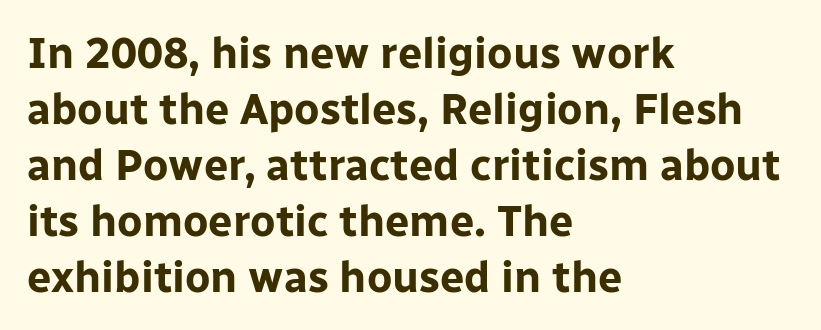
Q: Is the text bold? A: Yes.
Q: Is the text italic (slanted)? A: No, it is upright.
Q: Is the typeface a serif or a sans-serif typeface? A: Sans-serif.
Q: Is the text underlined? A: No.
Q: How is the paragraph aligned? A: Left-aligned.
Q: Is the spacing between letters normal or unusually wide? A: Normal.
Q: Is the spacing between lines tight, normal or loose? A: Normal.
Q: Width (condensed, normal, or wide)? A: Normal.
Q: Stroke contrast? A: Low.
Q: x-height? A: Medium.
Q: Monospaced? A: No.
